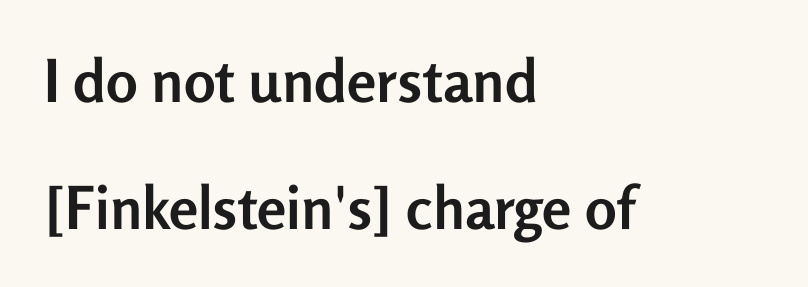
Q: Is the text bold? A: Yes.
Q: Is the text italic (slanted)? A: No, it is upright.
Q: Is the typeface a serif or a sans-serif typeface? A: Sans-serif.
Q: Is the text underlined? A: No.
Q: How is the paragraph aligned? A: Left-aligned.
Q: Is the spacing between letters normal or unusually wide? A: Normal.
Q: Is the spacing between lines tight, normal or loose? A: Loose.
Q: Width (condensed, normal, or wide)? A: Normal.
Q: Stroke contrast? A: Low.
Q: x-height? A: Medium.
Q: Monospaced? A: No.
